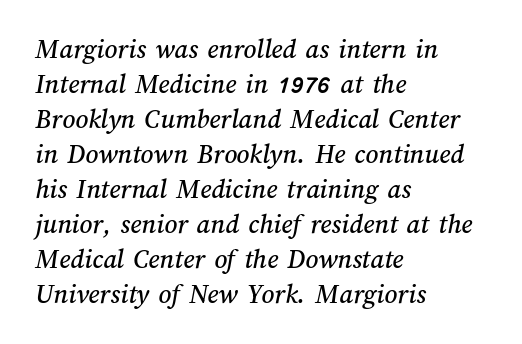
Q: Is the text underlined? A: No.
Q: How is the paragraph aligned? A: Left-aligned.
Q: Is the spacing between letters normal or unusually wide? A: Normal.
Q: Is the spacing between lines tight, normal or loose? A: Normal.
Q: Width (condensed, normal, or wide)? A: Normal.
Q: Stroke contrast? A: Medium.
Q: x-height? A: Medium.
Q: Monospaced? A: No.
